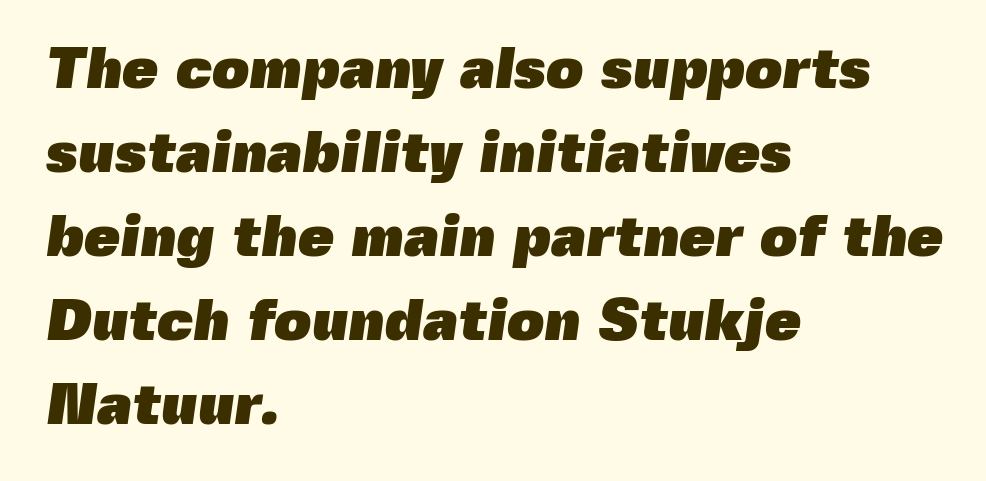
{"serif": "no", "bold": "yes", "weight": "heavy", "width": "normal", "x_height": "medium", "monospaced": "no", "underline": "no", "align": "left", "line_spacing": "normal", "line_spacing_ratio": 1.45, "letter_spacing": "normal", "letter_spacing_em": 0.0, "glyph_px": 58}
